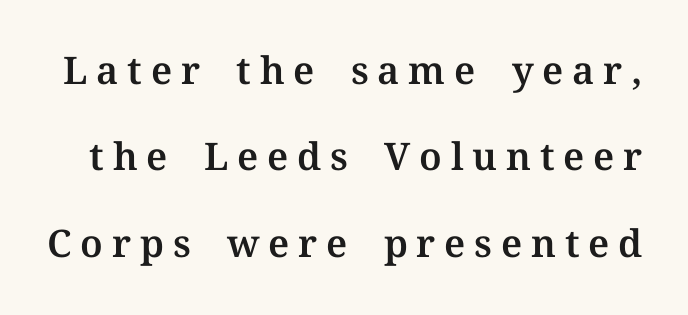
Letterform terminals end in serifs throughout the passage. Does the leading feel generous? Absolutely, it's lavish. Varying glyph widths throughout — classic text-font behaviour. The glyphs are unaccompanied by any horizontal stroke below them.
